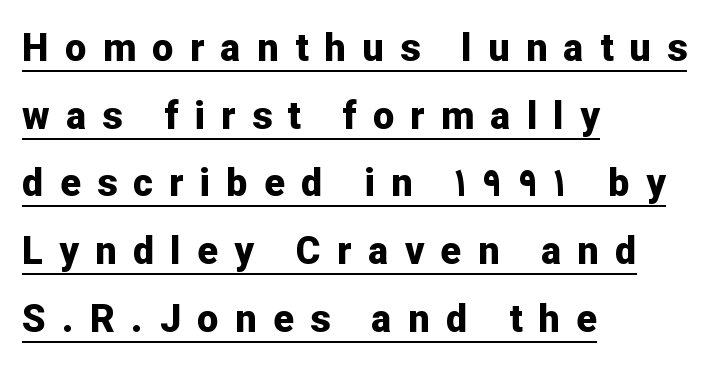
{"serif": "no", "italic": "no", "bold": "yes", "weight": "bold", "width": "normal", "stroke_contrast": "low", "x_height": "medium", "monospaced": "no", "underline": "yes", "align": "left", "line_spacing_ratio": 1.78, "letter_spacing": "wide", "letter_spacing_em": 0.43, "glyph_px": 38}
